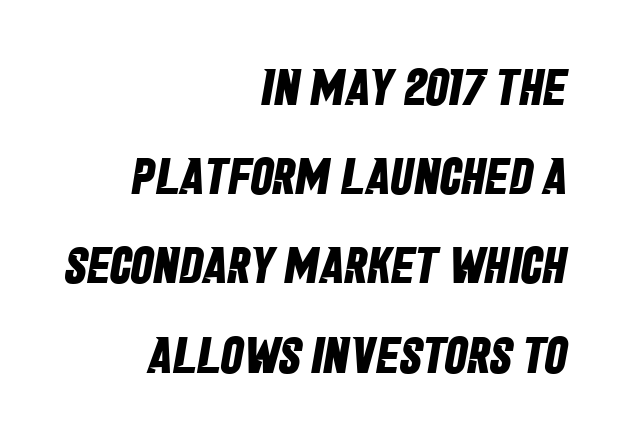
The text was rendered using a sans face with plain stroke endings. Look at the stroke-to-counter ratio: heavy, a bold. These lines keep a tight, regular rhythm from letter to letter. Here the designer chose a conventional face with non-uniform glyph widths.
